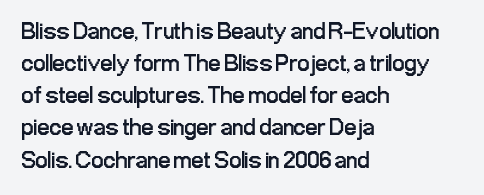
Q: Is the text bold? A: No.
Q: Is the text italic (slanted)? A: No, it is upright.
Q: Is the text underlined? A: No.
Q: How is the paragraph aligned? A: Left-aligned.
Q: Is the spacing between letters normal or unusually wide? A: Normal.
Q: Is the spacing between lines tight, normal or loose? A: Normal.
